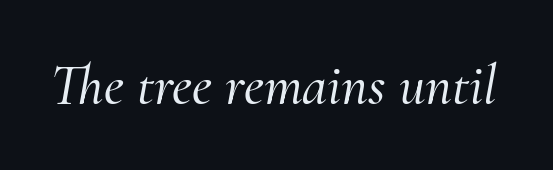
Q: Is the text italic (slanted)? A: Yes, it leans right by about 10 degrees.
Q: Is the typeface a serif or a sans-serif typeface? A: Serif.
Q: Is the text underlined? A: No.
Q: Is the spacing between letters normal or unusually wide? A: Normal.
Q: Width (condensed, normal, or wide)? A: Normal.
Q: Stroke contrast? A: Medium.
Q: x-height? A: Small.
Q: Monospaced? A: No.
